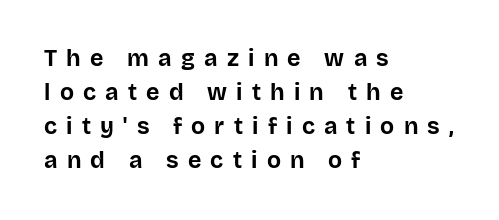
Posture: upright roman. Horizontally, the lines are justified to the leading edge only. The space between consecutive lines is moderate. Descender tails drop into unmarked territory. Does the weight exceed regular? Yes, all the way to bold.
